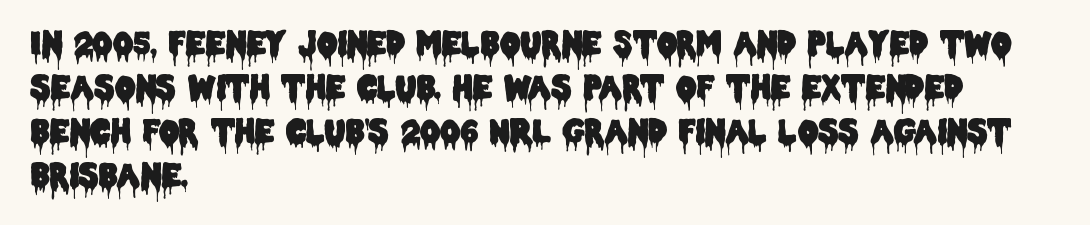
Q: Is the text italic (slanted)? A: No, it is upright.
Q: Is the typeface a serif or a sans-serif typeface? A: Sans-serif.
Q: Is the text underlined? A: No.
Q: How is the paragraph aligned? A: Left-aligned.
Q: Is the spacing between letters normal or unusually wide? A: Normal.
Q: Is the spacing between lines tight, normal or loose? A: Normal.
Q: Width (condensed, normal, or wide)? A: Condensed.
Q: Stroke contrast? A: Low.
Q: x-height? A: Large.
Q: Monospaced? A: No.
